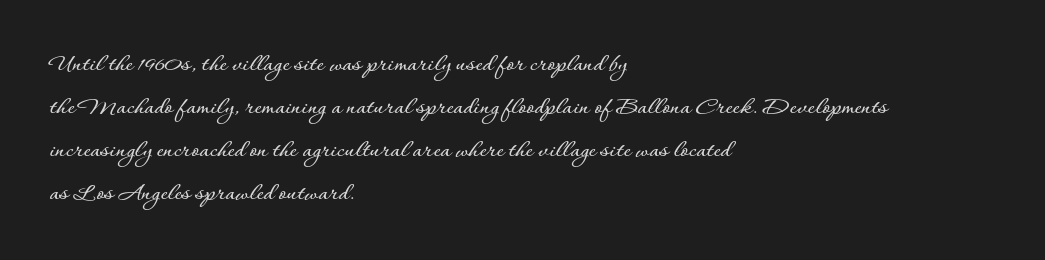
Q: Is the text italic (slanted)? A: Yes.
Q: Is the text underlined? A: No.
Q: How is the paragraph aligned? A: Left-aligned.
Q: Is the spacing between letters normal or unusually wide? A: Normal.
Q: Is the spacing between lines tight, normal or loose? A: Normal.
